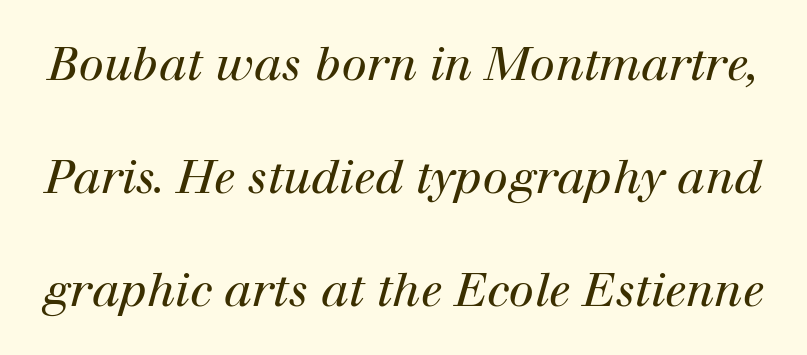
Q: Is the text bold? A: No.
Q: Is the text italic (slanted)? A: Yes, it leans right by about 12 degrees.
Q: Is the typeface a serif or a sans-serif typeface? A: Serif.
Q: Is the text underlined? A: No.
Q: Is the spacing between letters normal or unusually wide? A: Normal.
Q: Is the spacing between lines tight, normal or loose? A: Loose.
Q: Width (condensed, normal, or wide)? A: Normal.
Q: Stroke contrast? A: High.
Q: x-height? A: Medium.
Q: Monospaced? A: No.
